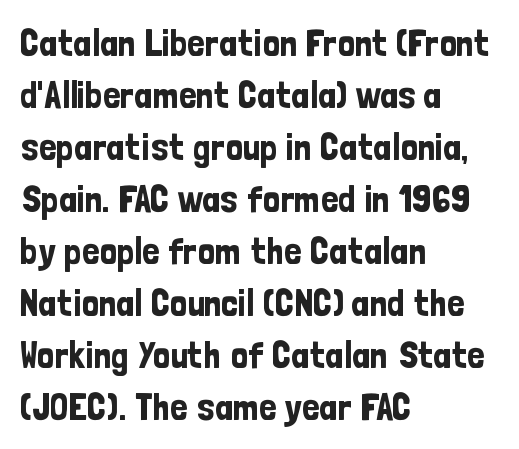
This sample has the flowing, uneven cadence of proportional lettering. No italicization has been applied; the sample stays upright. Regular leading. The tracking reads as untouched default to a designer's eye. Does the copy run flush right? No — it runs flush left.
